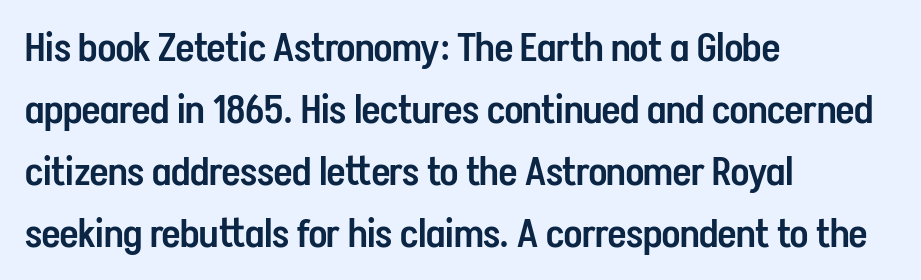
The ragged edge is on the right, which tells us the setting is flush left. Each letter keeps its own natural width here, so spacing adapts to shape. Type style note: lacks serifs. The specimen reads as upright at a glance.
